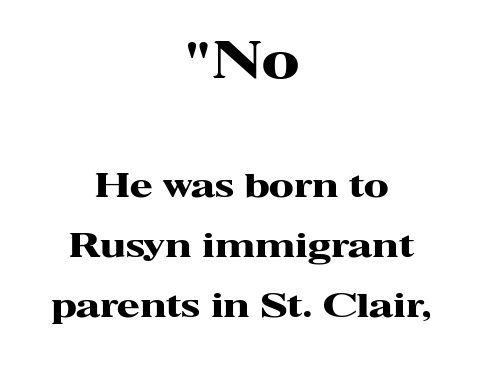
The image shows 50 px heavy, wide serif type, upright; set centered, line spacing 1.82x, normal letter spacing, not underlined; the first (top) block is 1.52x larger; high stroke contrast and a medium x-height.
